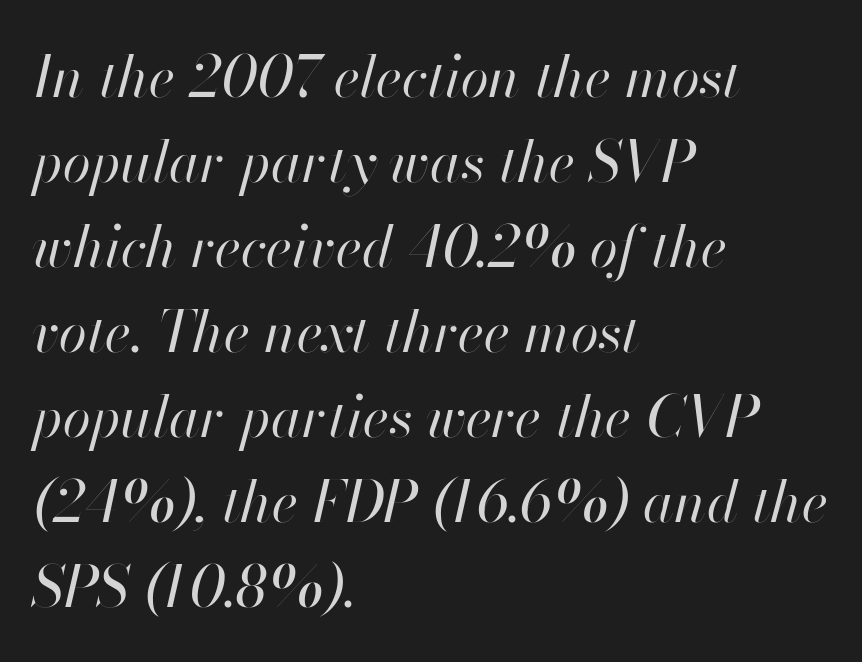
The image shows 57 px regular-weight type, italic (leaning right); set left-aligned, normal line spacing (1.49x), normal letter spacing, not underlined; high stroke contrast and a small x-height.
